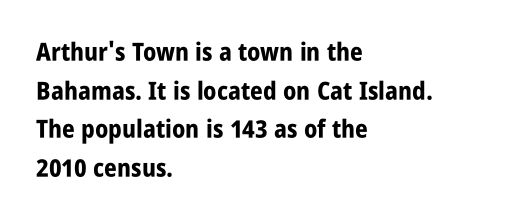
Lines of text with bare space underneath. Default kerning and tracking; the words read as compact shapes. Typeset ragged right — the left edge is the straight one. Regarding leading, the lines here are spaced in the standard way. Every stem runs plumb, perpendicular to the baseline.
